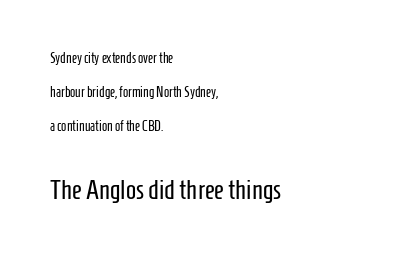
{"italic": "no", "bold": "no", "underline": "no", "align": "left", "line_spacing": "loose", "line_spacing_ratio": 2.44, "letter_spacing": "normal", "letter_spacing_em": 0.0, "larger_block": "second", "size_ratio": 1.93, "glyph_px": 27}
